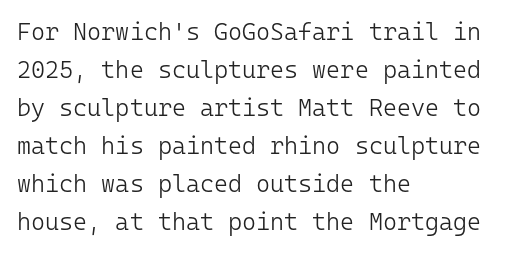
The image shows 24 px text type, upright; set left-aligned, normal line spacing (1.58x), normal letter spacing, not underlined.
